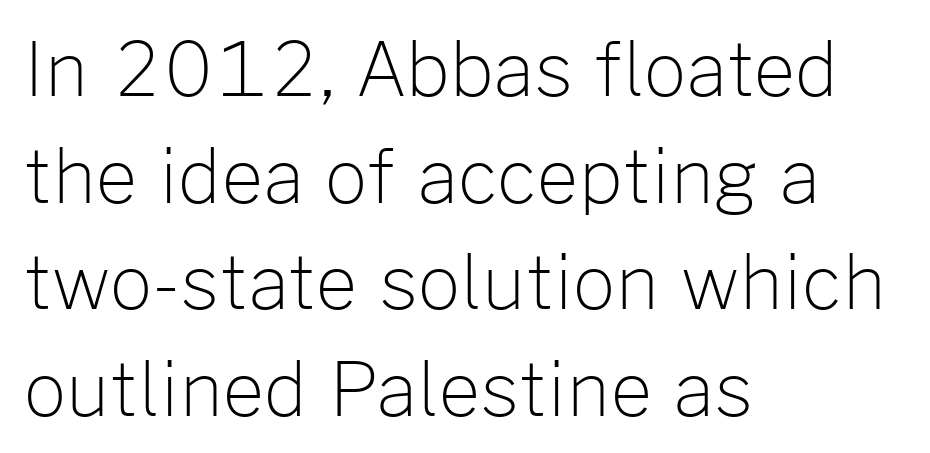
Q: Is the text bold? A: No.
Q: Is the text italic (slanted)? A: No, it is upright.
Q: Is the typeface a serif or a sans-serif typeface? A: Sans-serif.
Q: Is the text underlined? A: No.
Q: How is the paragraph aligned? A: Left-aligned.
Q: Is the spacing between letters normal or unusually wide? A: Normal.
Q: Is the spacing between lines tight, normal or loose? A: Normal.
Q: Width (condensed, normal, or wide)? A: Normal.
Q: Stroke contrast? A: Low.
Q: x-height? A: Medium.
Q: Monospaced? A: No.
